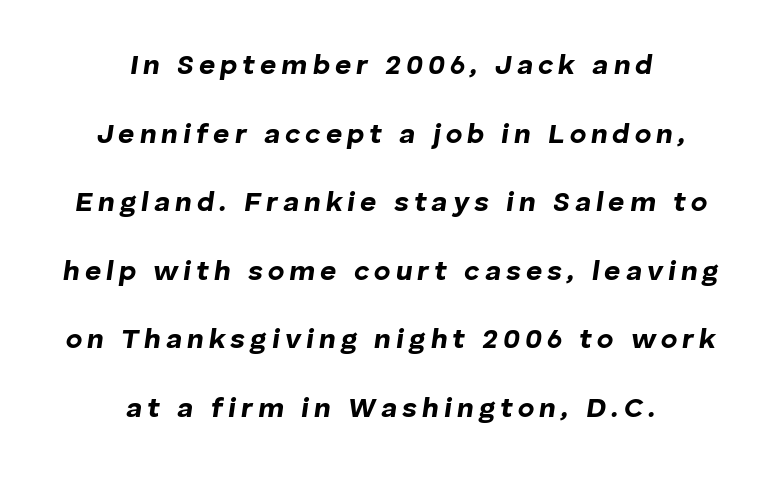
The face used here is proportionally spaced, like ordinary book or web type. The passage shown stacks its lines with a broad gap. Observe the lean: these are italic letterforms. Heavy-handed strokes throughout: this text is bold. Unmarked baselines from the first word to the last. The compositor balanced each line on the midline.
